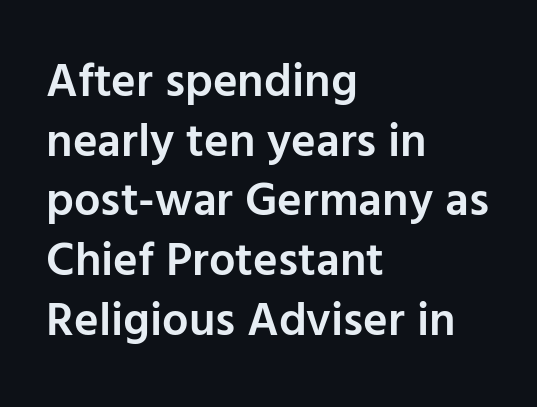
Varying glyph widths throughout — classic text-font behaviour. No feet cap the strokes, marking this as sans-serif type. Is the block centered? No — it sits flush against the left margin. The letterforms sit shoulder to shoulder at normal distance.
